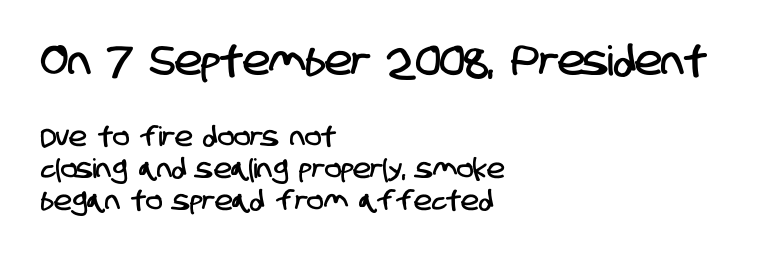
The image shows 41 px condensed sans-serif type; set left-aligned, line spacing 1.19x, normal letter spacing, not underlined; the first (top) block is 1.52x larger; low stroke contrast and a large x-height.
